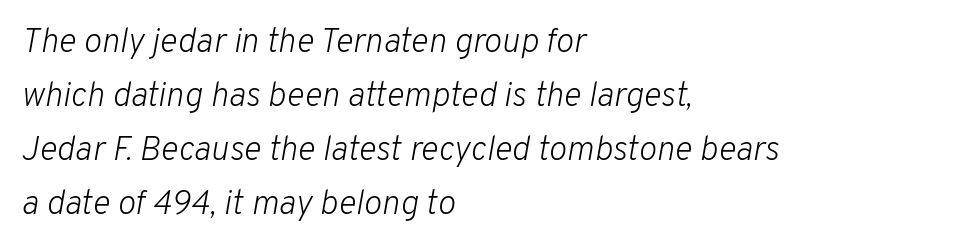
{"italic": "yes", "lean": "right", "slant_degrees": 10, "bold": "no", "weight": "light", "width": "normal", "stroke_contrast": "low", "x_height": "medium", "monospaced": "no", "underline": "no", "align": "left", "line_spacing": "normal", "line_spacing_ratio": 1.59, "letter_spacing": "normal", "letter_spacing_em": 0.0, "glyph_px": 34}
